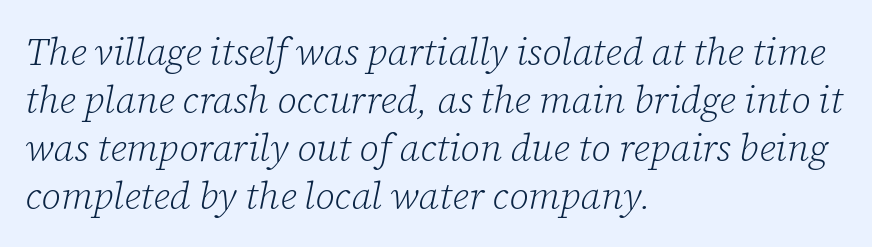
Q: Is the text bold? A: No.
Q: Is the text italic (slanted)? A: Yes, it leans right by about 12 degrees.
Q: Is the typeface a serif or a sans-serif typeface? A: Serif.
Q: Is the text underlined? A: No.
Q: How is the paragraph aligned? A: Left-aligned.
Q: Is the spacing between letters normal or unusually wide? A: Normal.
Q: Is the spacing between lines tight, normal or loose? A: Normal.
Q: Width (condensed, normal, or wide)? A: Normal.
Q: Stroke contrast? A: Low.
Q: x-height? A: Medium.
Q: Monospaced? A: No.
